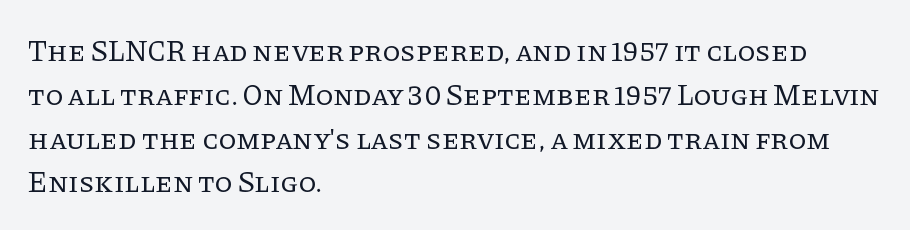
{"serif": "yes", "italic": "no", "bold": "no", "weight": "regular", "width": "normal", "stroke_contrast": "low", "x_height": "large", "monospaced": "no", "underline": "no", "align": "left", "line_spacing": "normal", "line_spacing_ratio": 1.51, "letter_spacing": "normal", "letter_spacing_em": 0.0, "glyph_px": 29}
